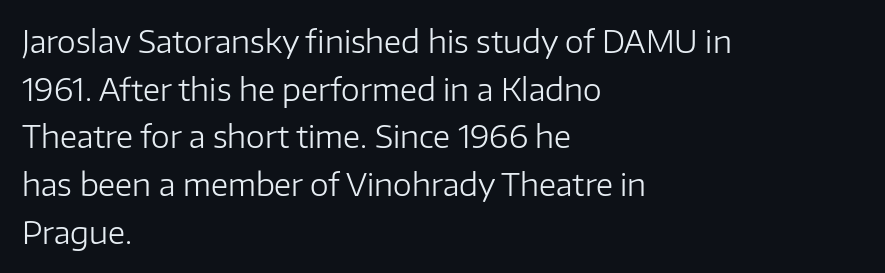
{"serif": "no", "italic": "no", "bold": "no", "weight": "regular", "width": "normal", "stroke_contrast": "low", "x_height": "medium", "monospaced": "no", "underline": "no", "align": "left", "line_spacing": "normal", "line_spacing_ratio": 1.59, "letter_spacing": "normal", "letter_spacing_em": 0.0, "glyph_px": 30}
